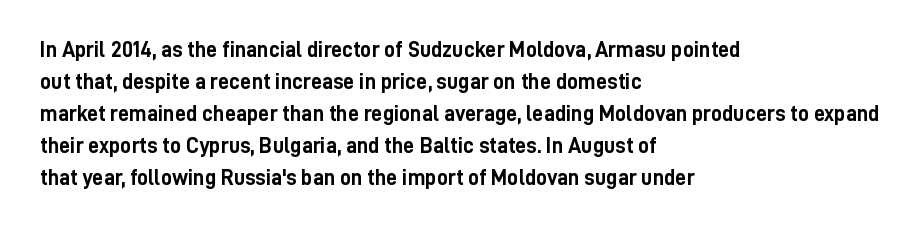
The image shows 22 px bold type, upright; set left-aligned, normal line spacing (1.46x), normal letter spacing, not underlined.
